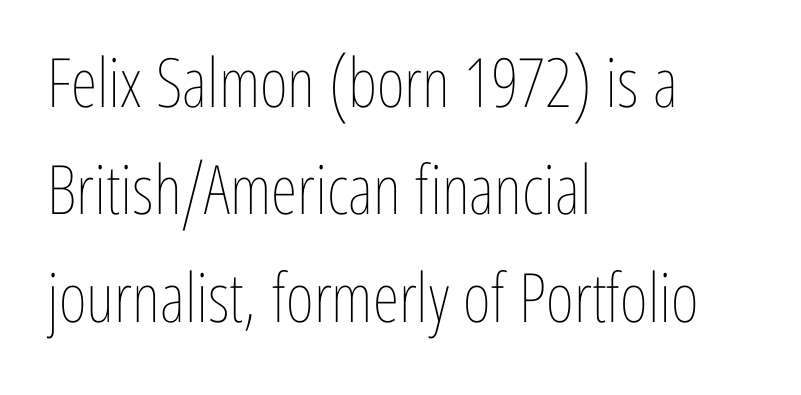
Q: Is the text bold? A: No.
Q: Is the text italic (slanted)? A: No, it is upright.
Q: Is the text underlined? A: No.
Q: How is the paragraph aligned? A: Left-aligned.
Q: Is the spacing between letters normal or unusually wide? A: Normal.
Q: Is the spacing between lines tight, normal or loose? A: Normal.
Q: Width (condensed, normal, or wide)? A: Condensed.
Q: Stroke contrast? A: Low.
Q: x-height? A: Medium.
Q: Monospaced? A: No.
